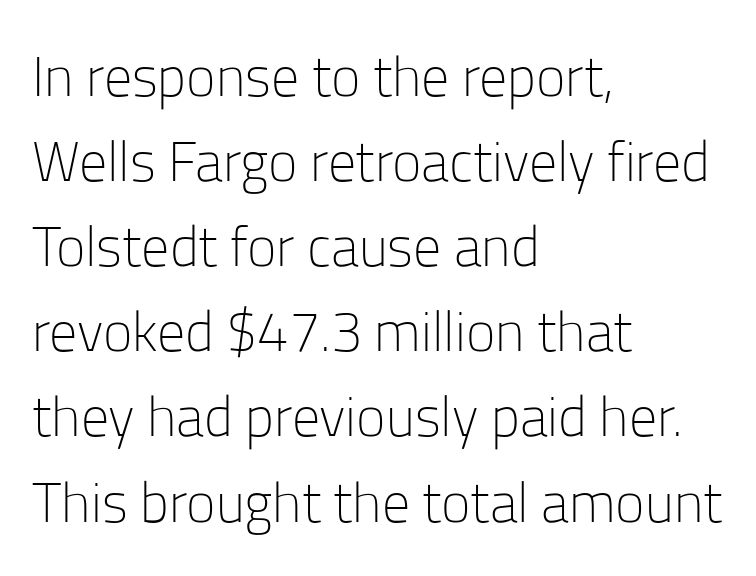
Q: Is the text bold? A: No.
Q: Is the text italic (slanted)? A: No, it is upright.
Q: Is the typeface a serif or a sans-serif typeface? A: Sans-serif.
Q: Is the text underlined? A: No.
Q: How is the paragraph aligned? A: Left-aligned.
Q: Is the spacing between letters normal or unusually wide? A: Normal.
Q: Is the spacing between lines tight, normal or loose? A: Normal.
Q: Width (condensed, normal, or wide)? A: Normal.
Q: Stroke contrast? A: Low.
Q: x-height? A: Medium.
Q: Monospaced? A: No.
